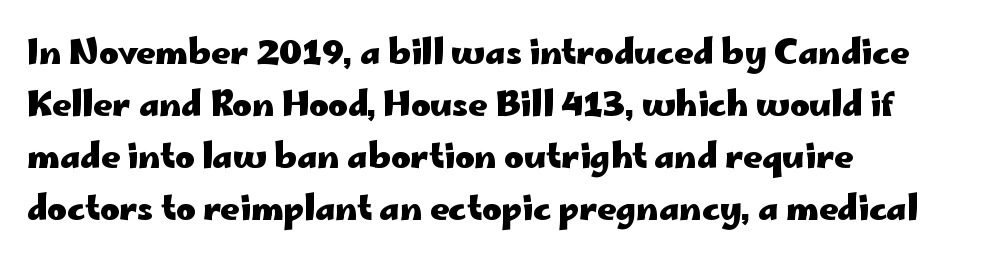
Students, this is bold: see how much ink each stroke carries. Note the varied advance widths — an 'i' is clearly narrower than an 'm'. Rule under the text: the space is simply empty. A typesetter would label this face a sans.
